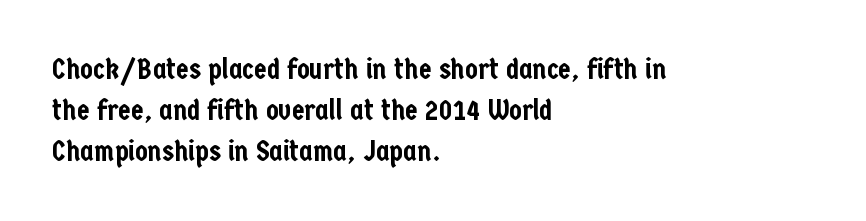
The image shows 29 px condensed sans-serif type, upright; set left-aligned, normal line spacing (1.41x), normal letter spacing, not underlined; low stroke contrast and a medium x-height.
